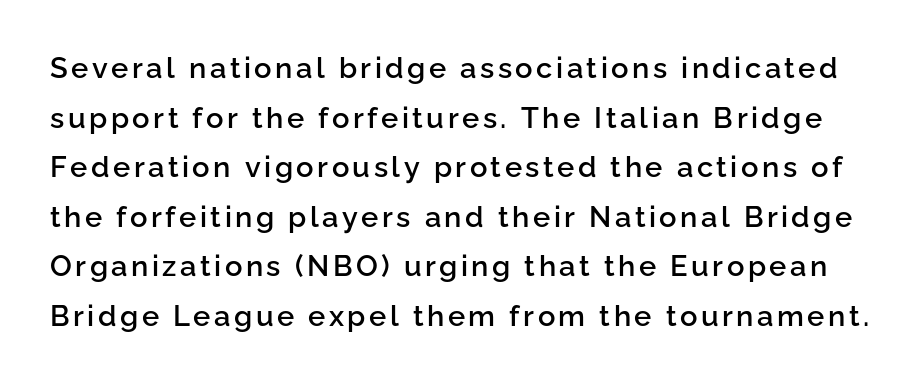
Q: Is the text bold? A: Semi-bold.
Q: Is the text italic (slanted)? A: No, it is upright.
Q: Is the typeface a serif or a sans-serif typeface? A: Sans-serif.
Q: Is the text underlined? A: No.
Q: Width (condensed, normal, or wide)? A: Normal.
Q: Stroke contrast? A: Low.
Q: x-height? A: Medium.
Q: Monospaced? A: No.
